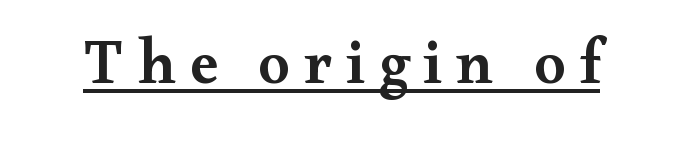
The image shows 63 px semibold, wide serif type, upright; set unusually wide letter spacing (+0.22 em), underlined; medium stroke contrast and a small x-height.
